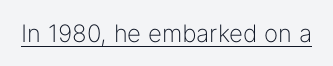
Q: Is the text bold? A: No.
Q: Is the text italic (slanted)? A: No, it is upright.
Q: Is the text underlined? A: Yes.
Q: Is the spacing between letters normal or unusually wide? A: Normal.
